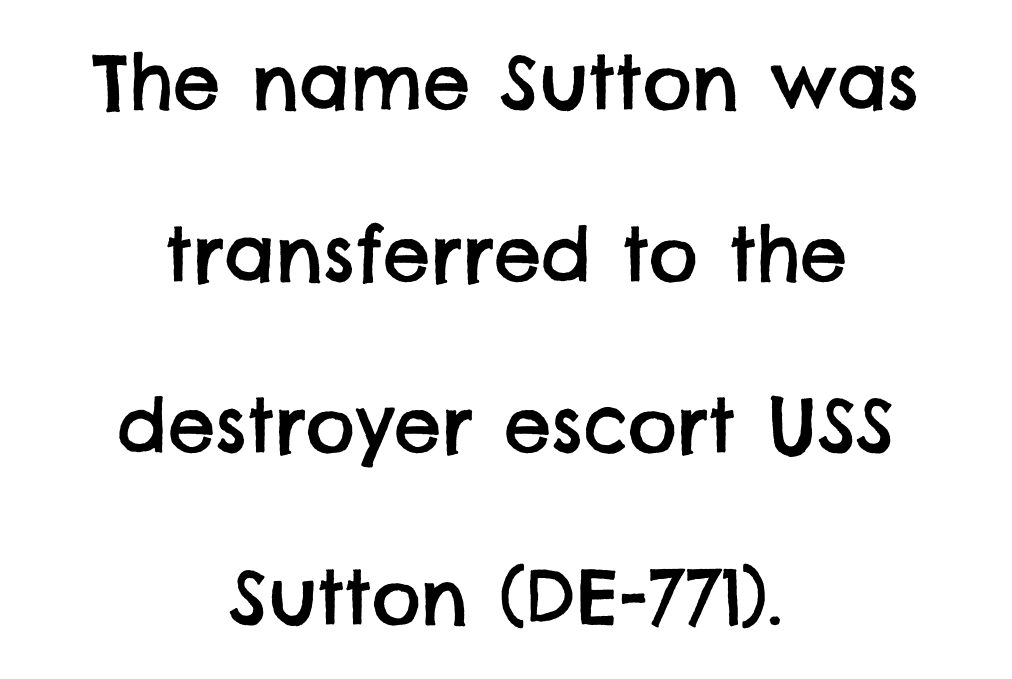
Q: Is the typeface a serif or a sans-serif typeface? A: Sans-serif.
Q: Is the text underlined? A: No.
Q: How is the paragraph aligned? A: Centered.
Q: Is the spacing between letters normal or unusually wide? A: Normal.
Q: Is the spacing between lines tight, normal or loose? A: Loose.
Q: Width (condensed, normal, or wide)? A: Normal.
Q: Stroke contrast? A: Low.
Q: x-height? A: Large.
Q: Monospaced? A: No.
